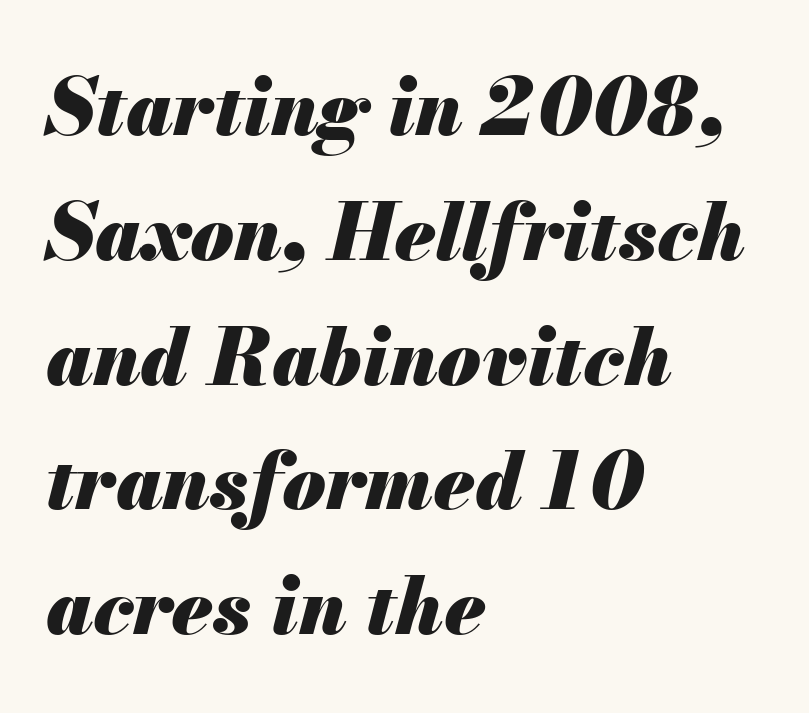
This rendering leaves character spacing at its baseline value. Style check: oblique. The letters advance in unequal steps, a hallmark of proportional type. Heavy-handed strokes throughout: this text is bold. Normally led — the rows are evenly, conventionally spaced. Where is the straight margin? On the left.
